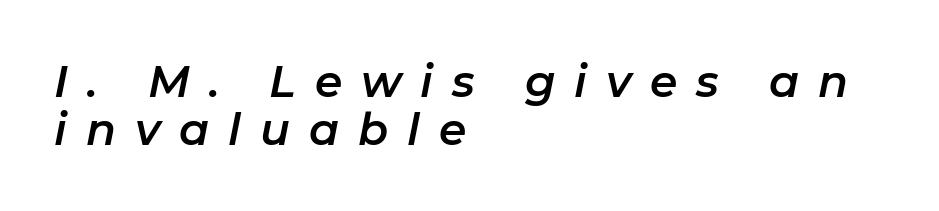
{"italic": "yes", "lean": "right", "slant_degrees": 11, "width": "normal", "stroke_contrast": "low", "x_height": "medium", "monospaced": "no", "underline": "no", "align": "left", "line_spacing": "tight", "line_spacing_ratio": 1.09, "letter_spacing": "wide", "letter_spacing_em": 0.43, "glyph_px": 44}
